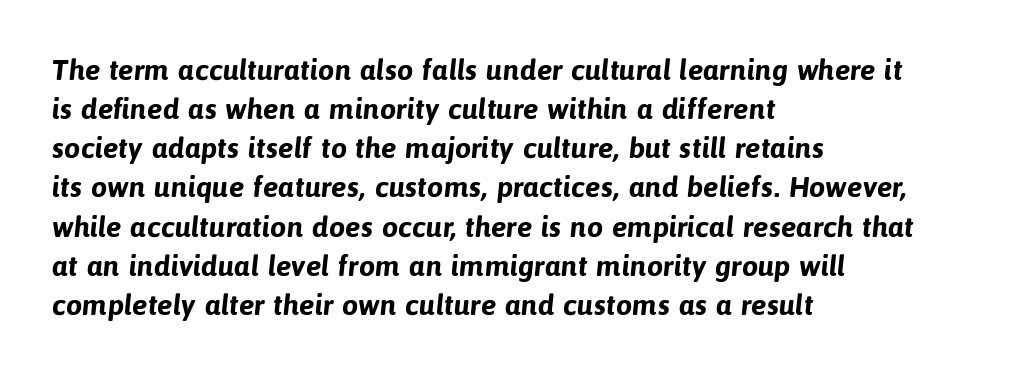
Q: Is the text bold? A: Yes.
Q: Is the typeface a serif or a sans-serif typeface? A: Sans-serif.
Q: Is the text underlined? A: No.
Q: How is the paragraph aligned? A: Left-aligned.
Q: Is the spacing between letters normal or unusually wide? A: Normal.
Q: Is the spacing between lines tight, normal or loose? A: Normal.
Q: Width (condensed, normal, or wide)? A: Normal.
Q: Stroke contrast? A: Low.
Q: x-height? A: Medium.
Q: Monospaced? A: No.
